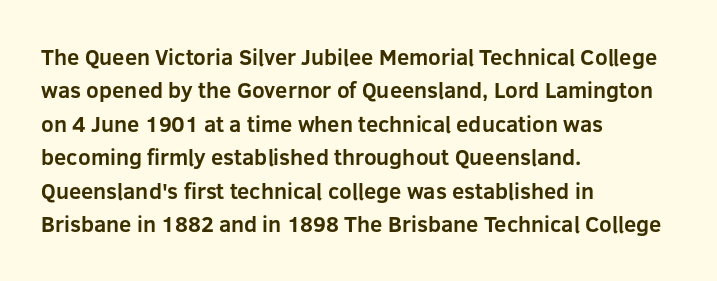
The image shows 22 px bold type, upright; set left-aligned, normal line spacing (1.52x), normal letter spacing, not underlined.
